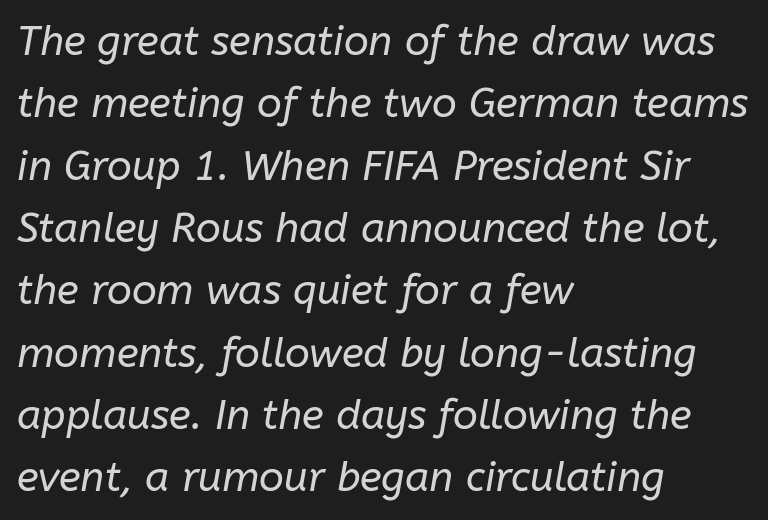
Q: Is the text bold? A: No.
Q: Is the text italic (slanted)? A: Yes, it leans right by about 10 degrees.
Q: Is the text underlined? A: No.
Q: How is the paragraph aligned? A: Left-aligned.
Q: Is the spacing between letters normal or unusually wide? A: Normal.
Q: Is the spacing between lines tight, normal or loose? A: Normal.
Q: Width (condensed, normal, or wide)? A: Normal.
Q: Stroke contrast? A: Low.
Q: x-height? A: Medium.
Q: Monospaced? A: No.
